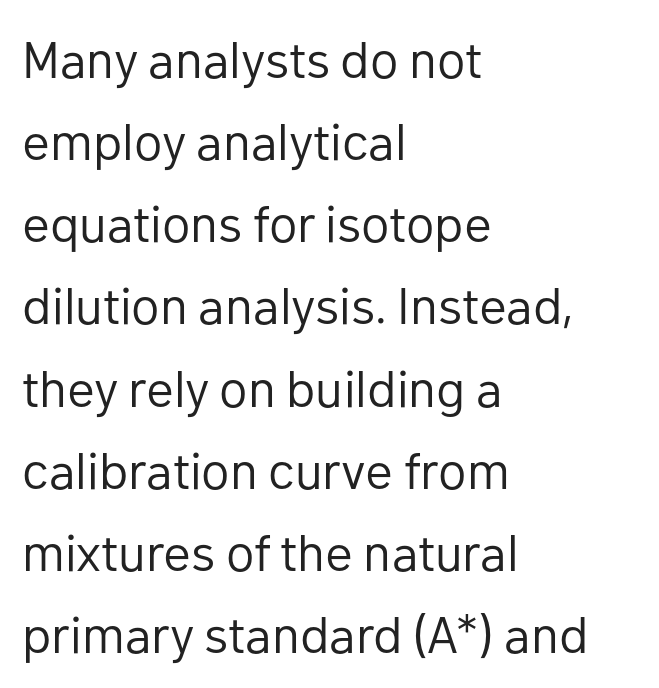
Q: Is the text bold? A: No.
Q: Is the text italic (slanted)? A: No, it is upright.
Q: Is the typeface a serif or a sans-serif typeface? A: Sans-serif.
Q: Is the text underlined? A: No.
Q: How is the paragraph aligned? A: Left-aligned.
Q: Is the spacing between letters normal or unusually wide? A: Normal.
Q: Is the spacing between lines tight, normal or loose? A: Normal.
Q: Width (condensed, normal, or wide)? A: Normal.
Q: Stroke contrast? A: Low.
Q: x-height? A: Medium.
Q: Monospaced? A: No.
